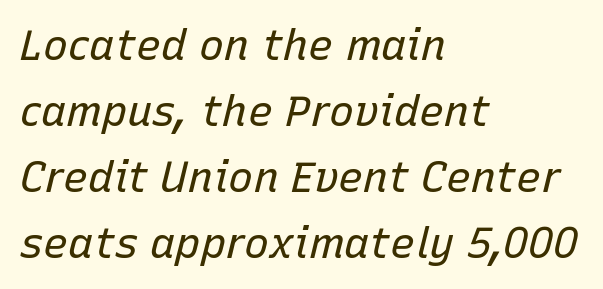
Q: Is the text bold? A: No.
Q: Is the text italic (slanted)? A: Yes, it leans right by about 15 degrees.
Q: Is the text underlined? A: No.
Q: How is the paragraph aligned? A: Left-aligned.
Q: Is the spacing between letters normal or unusually wide? A: Normal.
Q: Is the spacing between lines tight, normal or loose? A: Normal.
Q: Width (condensed, normal, or wide)? A: Normal.
Q: Stroke contrast? A: Low.
Q: x-height? A: Medium.
Q: Monospaced? A: No.
